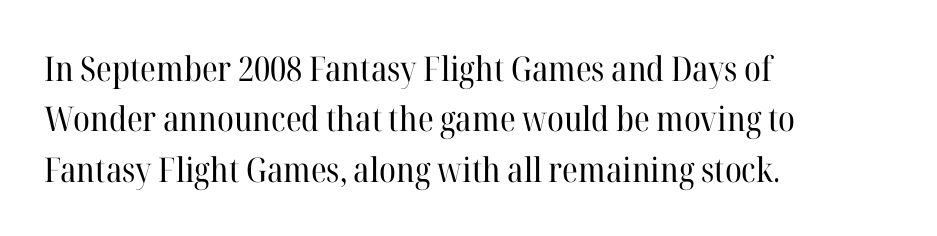
{"serif": "yes", "italic": "no", "bold": "no", "weight": "regular", "width": "normal", "stroke_contrast": "high", "x_height": "medium", "monospaced": "no", "underline": "no", "align": "left", "line_spacing": "normal", "line_spacing_ratio": 1.48, "letter_spacing": "normal", "letter_spacing_em": 0.0, "glyph_px": 34}
